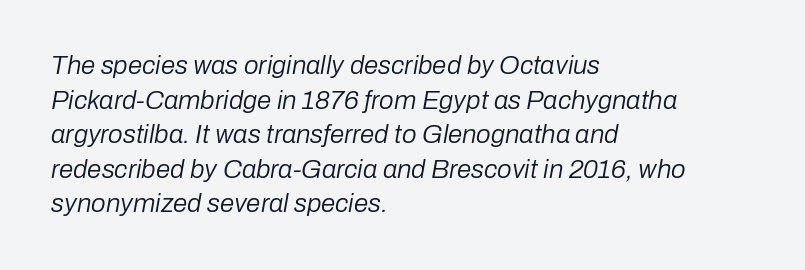
The image shows 26 px text type, italic (leaning right); set left-aligned, normal line spacing (1.33x), normal letter spacing, not underlined.
